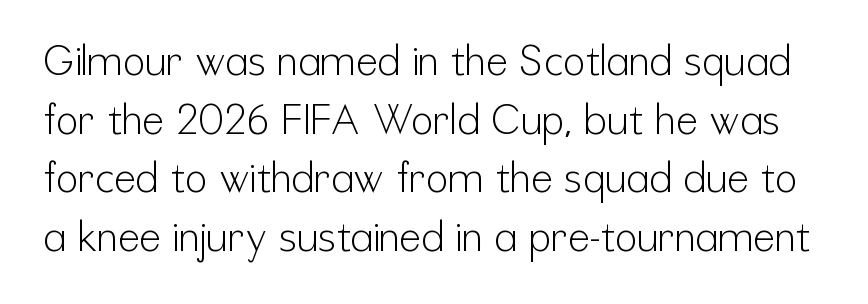
Q: Is the text bold? A: No.
Q: Is the text italic (slanted)? A: No, it is upright.
Q: Is the typeface a serif or a sans-serif typeface? A: Sans-serif.
Q: Is the text underlined? A: No.
Q: Is the spacing between letters normal or unusually wide? A: Normal.
Q: Is the spacing between lines tight, normal or loose? A: Normal.
Q: Width (condensed, normal, or wide)? A: Condensed.
Q: Stroke contrast? A: Low.
Q: x-height? A: Medium.
Q: Monospaced? A: No.
